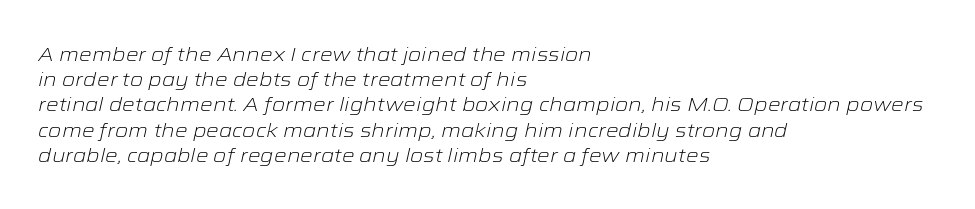
Q: Is the text bold? A: No.
Q: Is the text italic (slanted)? A: Yes, it leans right by about 12 degrees.
Q: Is the text underlined? A: No.
Q: How is the paragraph aligned? A: Left-aligned.
Q: Is the spacing between letters normal or unusually wide? A: Normal.
Q: Is the spacing between lines tight, normal or loose? A: Normal.
